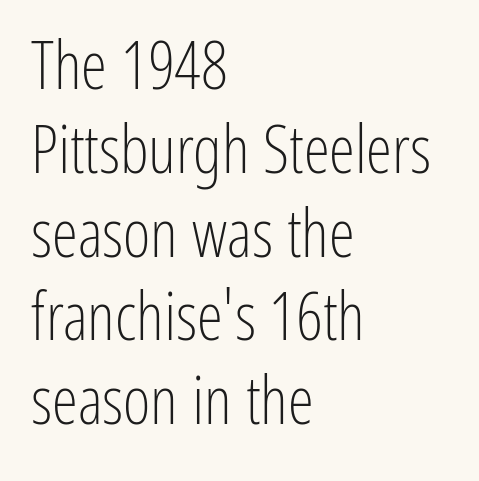
The image shows 66 px light, condensed sans-serif type, upright; set left-aligned, normal line spacing (1.27x), normal letter spacing, not underlined; low stroke contrast and a medium x-height.
